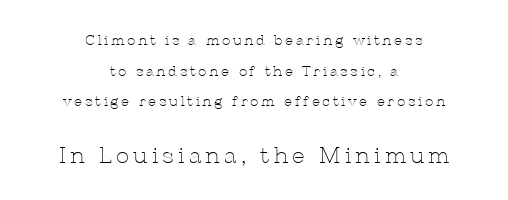
The foot of each line stays bare and open. Whoever set this made the second block the dominant, larger element. Does the copy run flush right? No — it is centered line by line. Each new line begins a long way beneath the previous one. The weight would be labelled regular, book, light, or lighter still.
